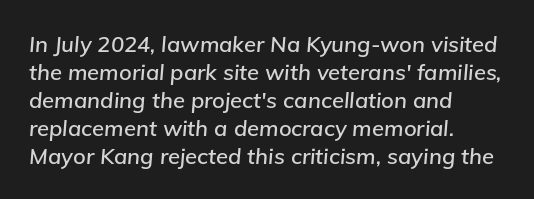
The setting favours the left margin, as ordinary paragraphs usually do. Underline: absent. This rendering leaves character spacing at its baseline value. These lines were composed using italics. Compared with typical paragraphs, the rows here are spaced about the same.
